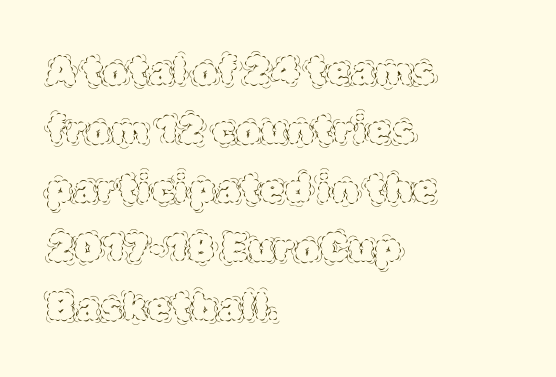
Q: Is the text bold? A: No.
Q: Is the text italic (slanted)? A: No, it is upright.
Q: Is the text underlined? A: No.
Q: How is the paragraph aligned? A: Left-aligned.
Q: Is the spacing between letters normal or unusually wide? A: Normal.
Q: Is the spacing between lines tight, normal or loose? A: Normal.
Q: Width (condensed, normal, or wide)? A: Normal.
Q: x-height? A: Large.
Q: Monospaced? A: No.
